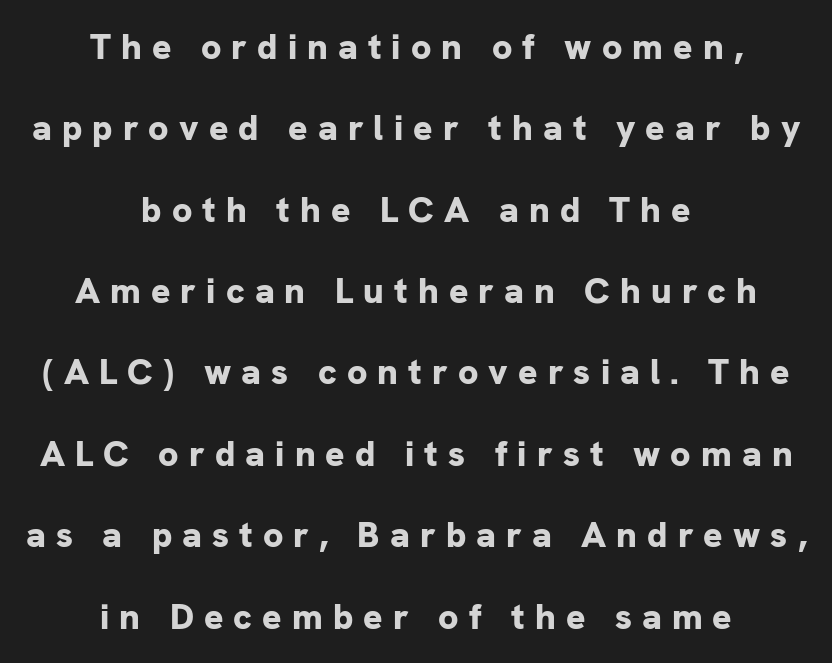
Q: Is the text bold? A: Yes.
Q: Is the text italic (slanted)? A: No, it is upright.
Q: Is the typeface a serif or a sans-serif typeface? A: Sans-serif.
Q: Is the text underlined? A: No.
Q: How is the paragraph aligned? A: Centered.
Q: Is the spacing between letters normal or unusually wide? A: Unusually wide.
Q: Is the spacing between lines tight, normal or loose? A: Loose.
Q: Width (condensed, normal, or wide)? A: Normal.
Q: Stroke contrast? A: Low.
Q: x-height? A: Medium.
Q: Monospaced? A: No.
